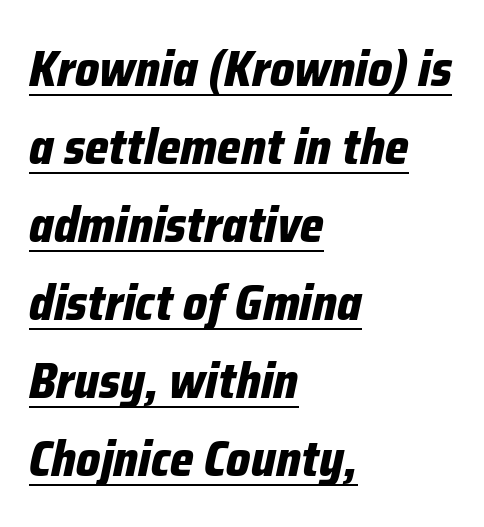
A full-strength bold gives these letters their thick strokes. Each letter keeps its own natural width here, so spacing adapts to shape. Posture: slanted. Successive baselines arrive at the customary interval. A rule runs beneath these lines of type. This sample is left-justified, so line endings fall wherever the words run out.
